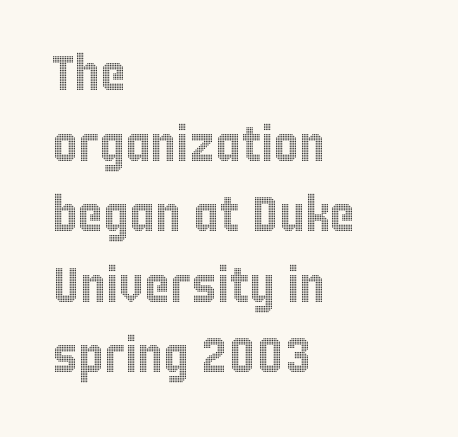
The image shows 49 px condensed type, upright; set left-aligned, normal line spacing (1.44x), normal letter spacing, not underlined; a large x-height.
